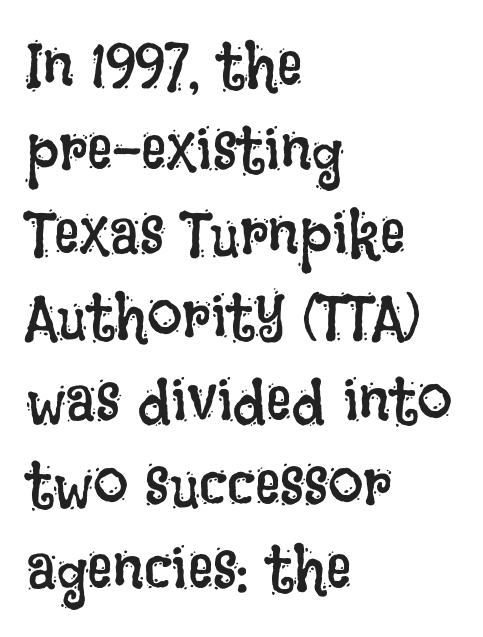
{"italic": "no", "bold": "no", "weight": "regular", "width": "condensed", "stroke_contrast": "low", "x_height": "large", "monospaced": "no", "underline": "no", "align": "left", "line_spacing": "normal", "line_spacing_ratio": 1.33, "letter_spacing": "normal", "letter_spacing_em": 0.0, "glyph_px": 63}
